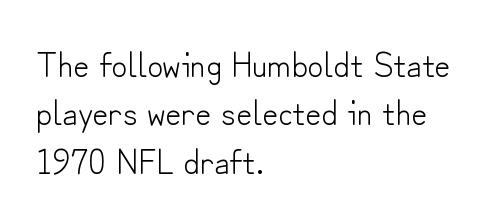
The image shows 35 px light sans-serif type, upright; set left-aligned, normal line spacing (1.38x), normal letter spacing, not underlined; low stroke contrast and a small x-height.
